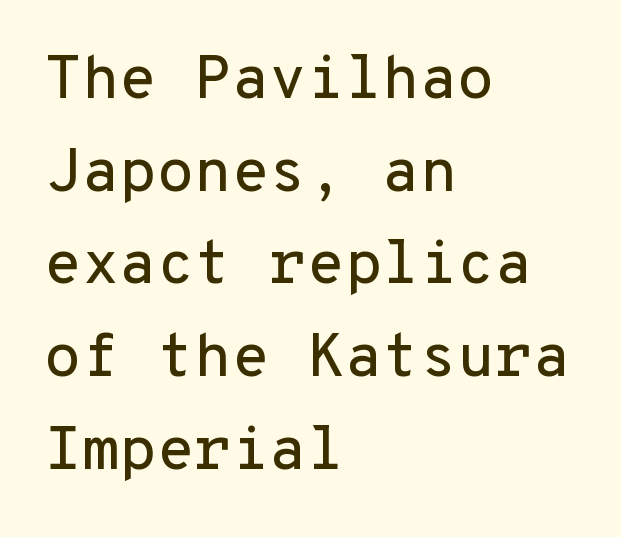
The image shows 61 px sans-serif type, upright, monospaced; set left-aligned, normal line spacing (1.52x), normal letter spacing, not underlined; low stroke contrast and a medium x-height.
